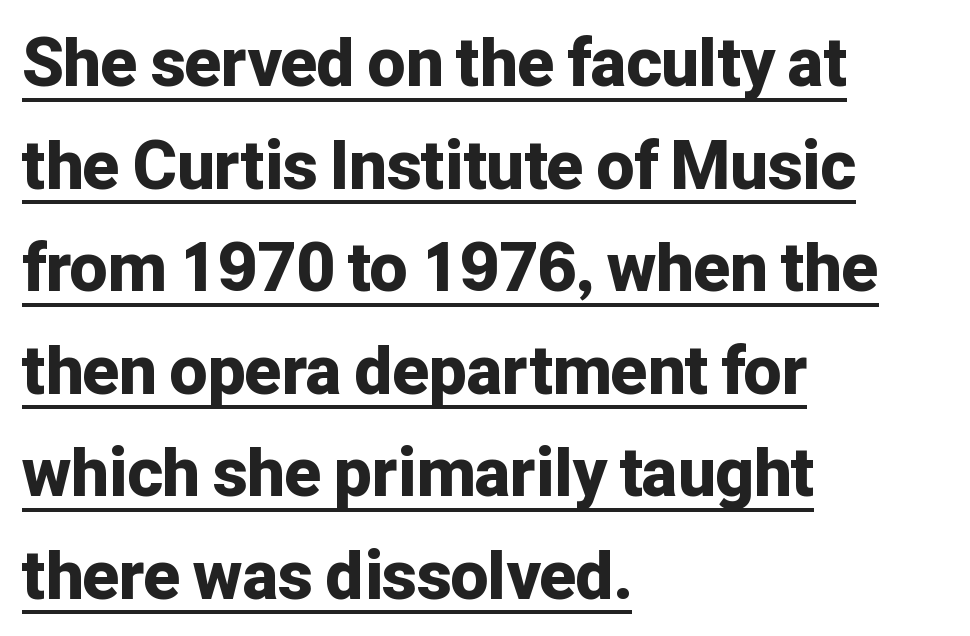
Q: Is the text bold? A: Yes.
Q: Is the text italic (slanted)? A: No, it is upright.
Q: Is the typeface a serif or a sans-serif typeface? A: Sans-serif.
Q: Is the text underlined? A: Yes.
Q: How is the paragraph aligned? A: Left-aligned.
Q: Is the spacing between letters normal or unusually wide? A: Normal.
Q: Is the spacing between lines tight, normal or loose? A: Normal.
Q: Width (condensed, normal, or wide)? A: Normal.
Q: Stroke contrast? A: Low.
Q: x-height? A: Medium.
Q: Monospaced? A: No.
